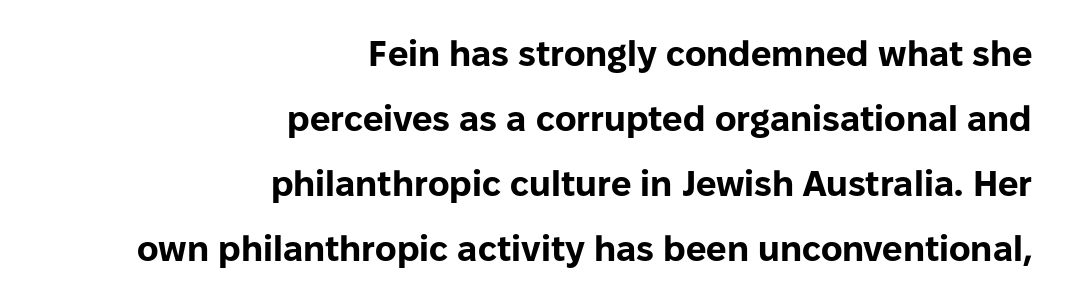
The passage is arranged like a letterhead date or caption credit — flush right. Designer's note — italics off, roman on. Caption: bold face, heavy strokes. A typesetter would label this face a sans. The strip under each line holds only bare page.
